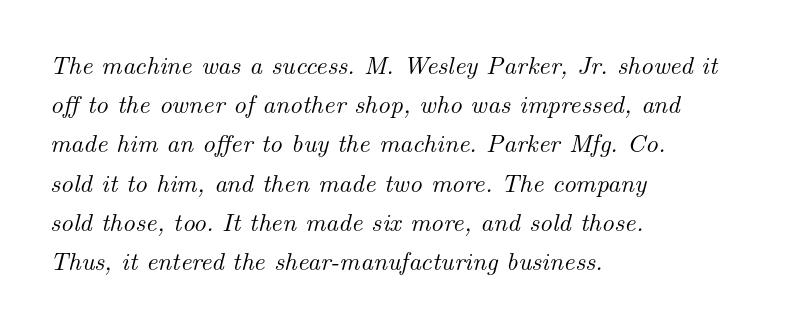
Q: Is the text italic (slanted)? A: Yes, it leans right by about 14 degrees.
Q: Is the text underlined? A: No.
Q: How is the paragraph aligned? A: Left-aligned.
Q: Is the spacing between letters normal or unusually wide? A: Normal.
Q: Is the spacing between lines tight, normal or loose? A: Normal.
